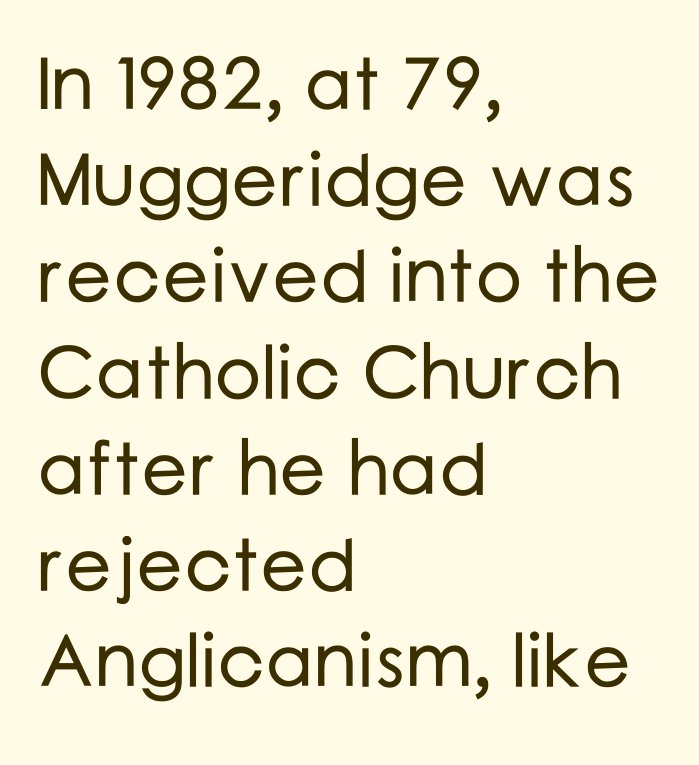
Q: Is the text italic (slanted)? A: No, it is upright.
Q: Is the typeface a serif or a sans-serif typeface? A: Sans-serif.
Q: Is the text underlined? A: No.
Q: How is the paragraph aligned? A: Left-aligned.
Q: Is the spacing between letters normal or unusually wide? A: Normal.
Q: Is the spacing between lines tight, normal or loose? A: Normal.
Q: Width (condensed, normal, or wide)? A: Normal.
Q: Stroke contrast? A: Low.
Q: x-height? A: Medium.
Q: Monospaced? A: No.
